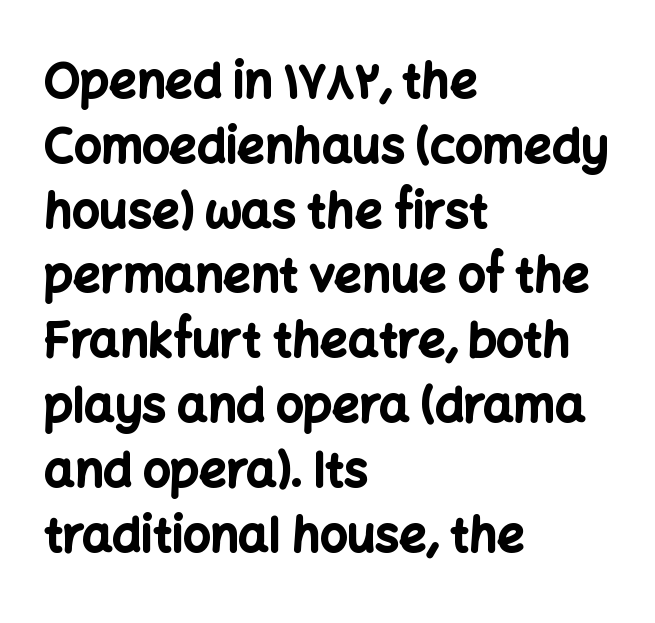
{"serif": "no", "italic": "no", "bold": "yes", "weight": "bold", "width": "normal", "stroke_contrast": "low", "x_height": "medium", "monospaced": "no", "underline": "no", "align": "left", "line_spacing": "normal", "line_spacing_ratio": 1.35, "letter_spacing": "normal", "letter_spacing_em": 0.0, "glyph_px": 48}
